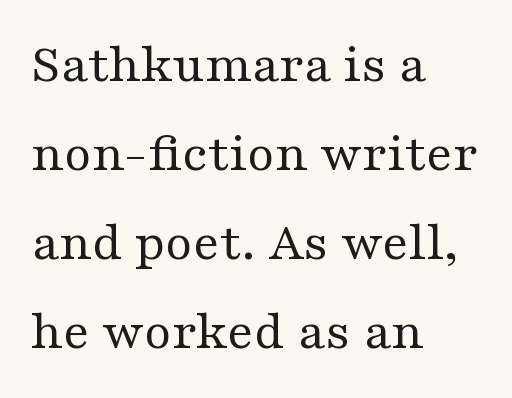
Letter spacing: default. These lines are rendered in a variable-pitch font. No chunkiness to these letters — they're not bold. Regarding leading, the lines here are spaced in the standard way. When letters stand straight like this, we call the style roman or upright.
